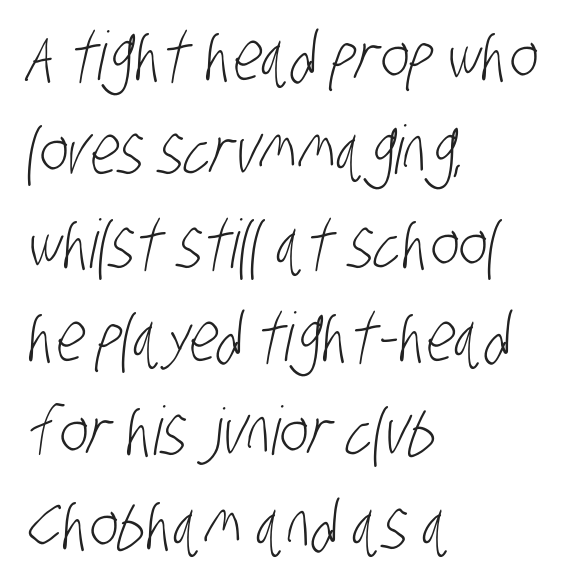
The vertical gap from one line to the next is medium. Words float on clear page, feet unadorned. These lines keep a tight, regular rhythm from letter to letter. This sample uses a sans-serif face. Note the varied advance widths — an 'i' is clearly narrower than an 'm'. Compared with a typical body face, this is equally light or lighter still.
